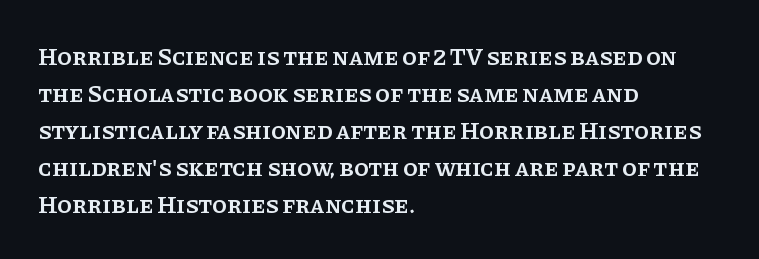
{"italic": "no", "bold": "semi", "underline": "no", "align": "left", "line_spacing": "normal", "line_spacing_ratio": 1.54, "letter_spacing": "normal", "letter_spacing_em": 0.0, "glyph_px": 24}
